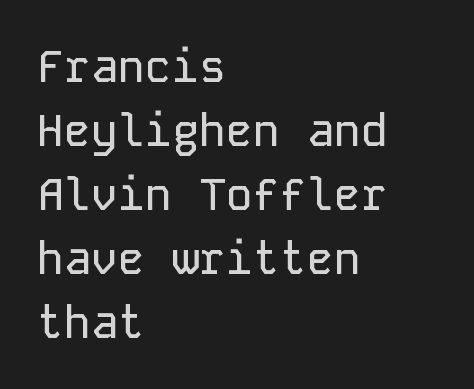
The baseline area is clear. This sample uses plain, unmodified letter spacing. A typesetter would mark this as roman, not italic. Is this a sans? Yes — the strokes have no serifs. Compared with a centered layout, this one pins lines to the left instead. Summary of vertical rhythm: regular, with standard interline spacing.
